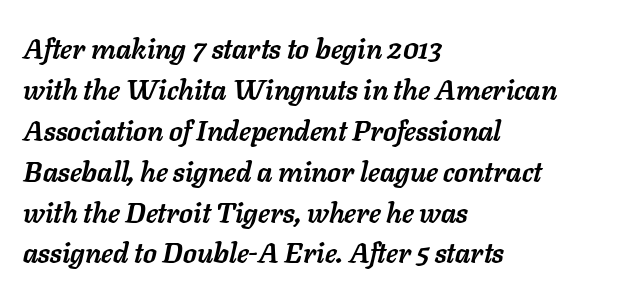
{"italic": "yes", "lean": "right", "slant_degrees": 11, "bold": "yes", "weight": "semibold", "width": "normal", "stroke_contrast": "low", "x_height": "medium", "monospaced": "no", "underline": "no", "align": "left", "line_spacing": "normal", "line_spacing_ratio": 1.46, "letter_spacing": "normal", "letter_spacing_em": 0.0, "glyph_px": 28}
